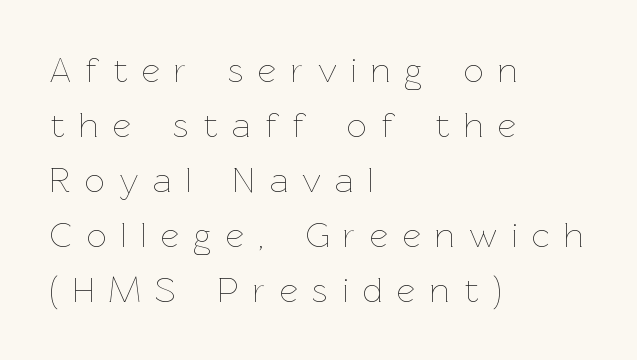
The gap between lines stays unmarked. Characters remain perfectly vertical along every line. Character widths vary here, with narrow letters taking less room than wide ones. Stems here are at most as thick as an everyday book face. Letter spacing: wide.
